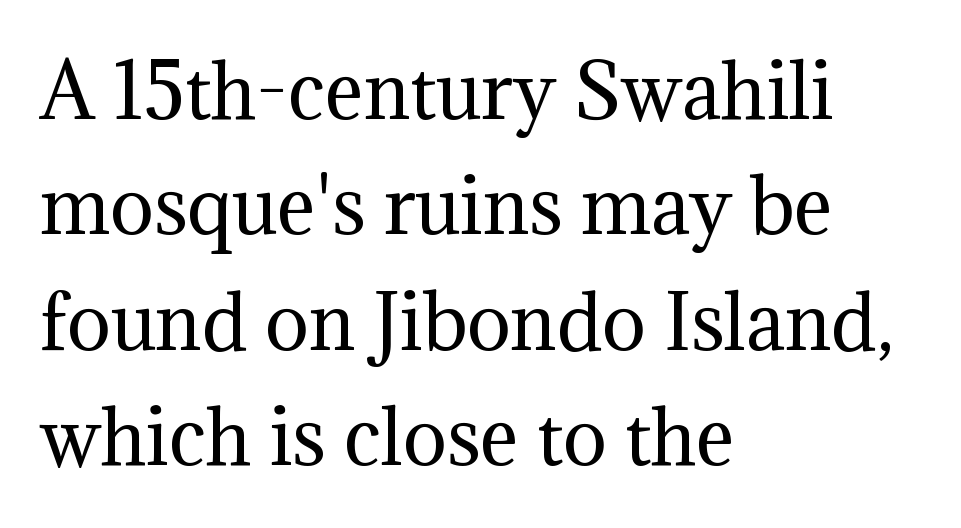
Q: Is the text bold? A: No.
Q: Is the text italic (slanted)? A: No, it is upright.
Q: Is the typeface a serif or a sans-serif typeface? A: Serif.
Q: Is the text underlined? A: No.
Q: How is the paragraph aligned? A: Left-aligned.
Q: Is the spacing between letters normal or unusually wide? A: Normal.
Q: Is the spacing between lines tight, normal or loose? A: Normal.
Q: Width (condensed, normal, or wide)? A: Normal.
Q: Stroke contrast? A: Medium.
Q: x-height? A: Medium.
Q: Monospaced? A: No.
